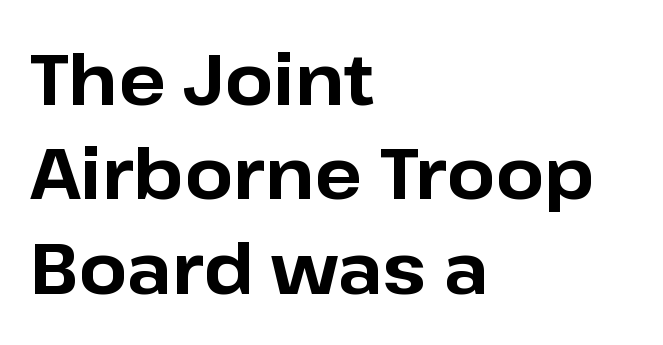
The line-height multiplier appears to be the usual default. This is sans-serif lettering, the kind often seen on screens and signage. The rendering keeps characters at their native spacing. The lines are quadded left. This sample has the flowing, uneven cadence of proportional lettering.
